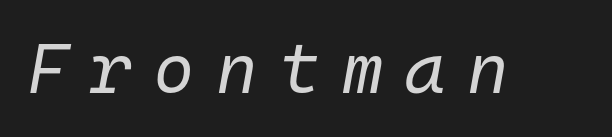
Q: Is the text bold? A: No.
Q: Is the text italic (slanted)? A: Yes, it leans right by about 10 degrees.
Q: Is the text underlined? A: No.
Q: Is the spacing between letters normal or unusually wide? A: Unusually wide.
Q: Width (condensed, normal, or wide)? A: Normal.
Q: Stroke contrast? A: Low.
Q: x-height? A: Medium.
Q: Monospaced? A: Yes.
